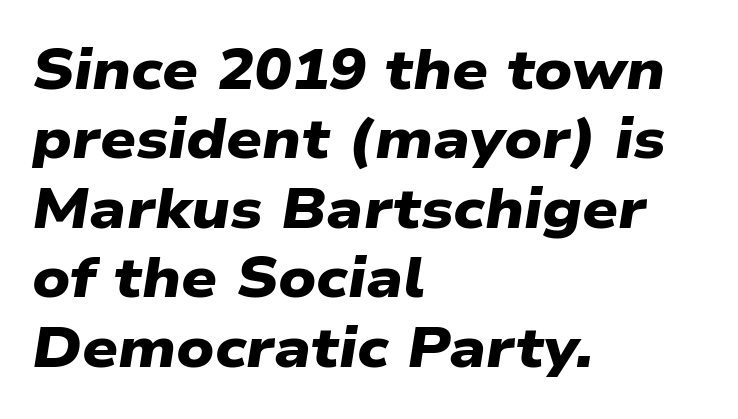
There is no visible air inserted between adjacent glyphs. Chunky letters — that's bold for sure. Spacing verdict: proportional, widths tailored to each character. Descender tails drop into unmarked territory. Does the copy run flush right? No — it runs flush left. The typeface chosen for these lines omits serifs.
